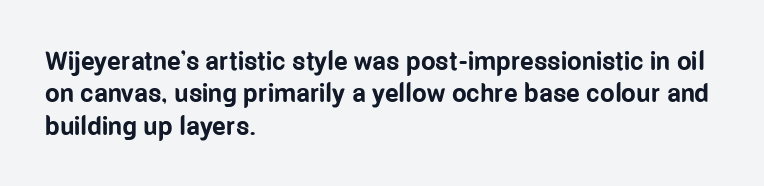
The image shows 26 px bold type, upright; set left-aligned, normal line spacing (1.25x), normal letter spacing, not underlined.
